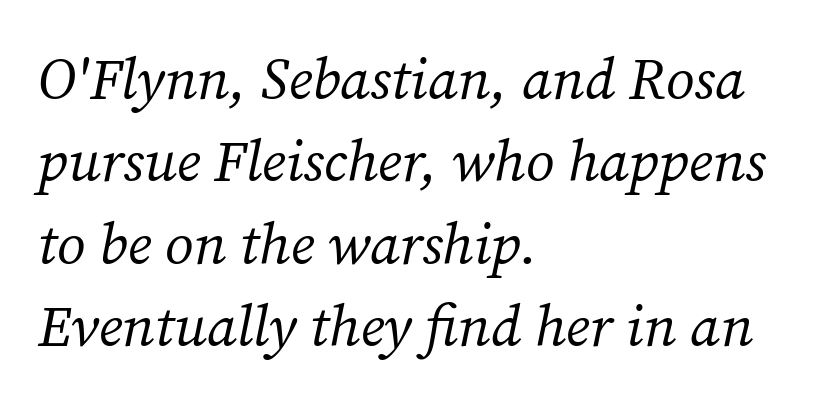
{"serif": "yes", "italic": "yes", "lean": "right", "slant_degrees": 12, "bold": "no", "weight": "regular", "width": "normal", "stroke_contrast": "medium", "x_height": "medium", "monospaced": "no", "underline": "no", "align": "left", "line_spacing": "normal", "line_spacing_ratio": 1.42, "letter_spacing": "normal", "letter_spacing_em": 0.0, "glyph_px": 58}
